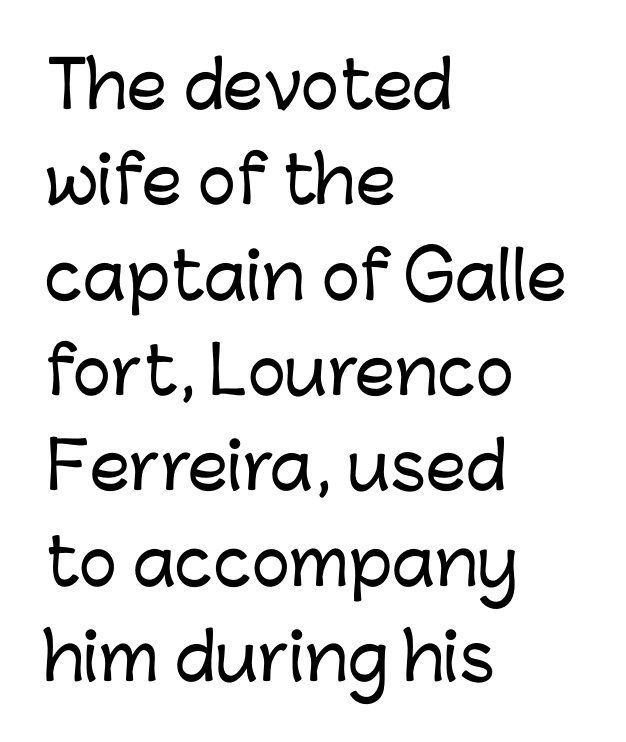
{"serif": "no", "italic": "no", "width": "normal", "stroke_contrast": "low", "x_height": "medium", "monospaced": "no", "underline": "no", "align": "left", "line_spacing": "normal", "line_spacing_ratio": 1.49, "letter_spacing": "normal", "letter_spacing_em": 0.0, "glyph_px": 64}
